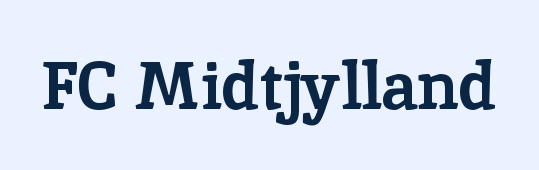
{"serif": "yes", "italic": "no", "bold": "yes", "weight": "bold", "width": "normal", "stroke_contrast": "low", "x_height": "medium", "monospaced": "no", "underline": "no", "letter_spacing": "normal", "letter_spacing_em": 0.0, "glyph_px": 67}
